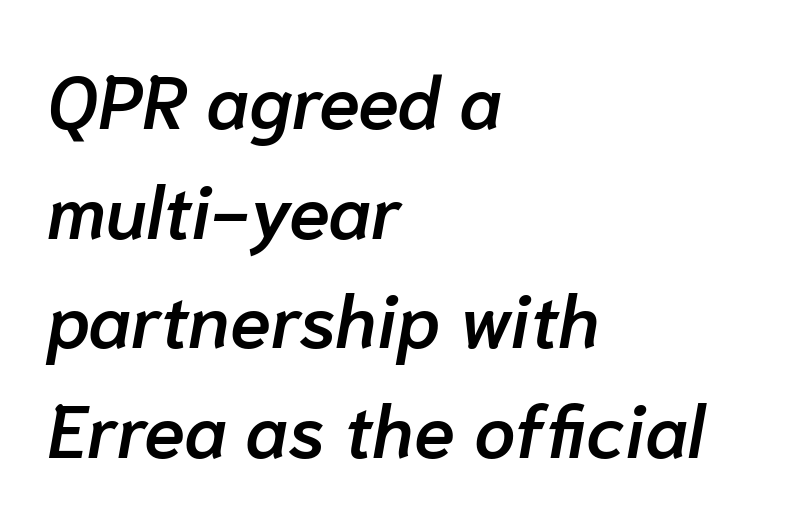
Q: Is the text bold? A: Semi-bold.
Q: Is the text italic (slanted)? A: Yes, it leans right by about 10 degrees.
Q: Is the text underlined? A: No.
Q: How is the paragraph aligned? A: Left-aligned.
Q: Is the spacing between letters normal or unusually wide? A: Normal.
Q: Is the spacing between lines tight, normal or loose? A: Normal.
Q: Width (condensed, normal, or wide)? A: Normal.
Q: Stroke contrast? A: Low.
Q: x-height? A: Medium.
Q: Monospaced? A: No.
